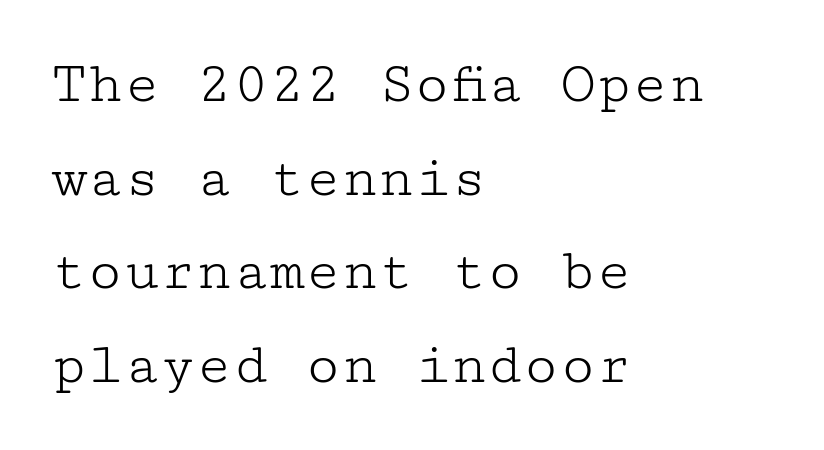
The image shows 60 px light, wide serif type, upright; set left-aligned, normal line spacing (1.56x), normal letter spacing, not underlined; low stroke contrast and a medium x-height.
